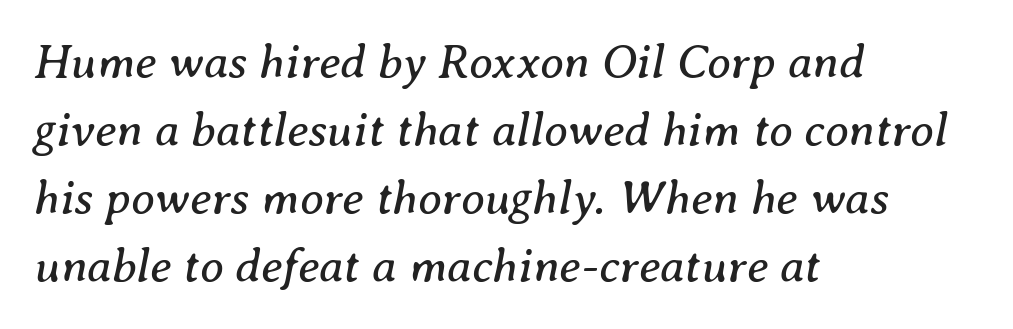
Q: Is the text bold? A: No.
Q: Is the text italic (slanted)? A: Yes, it leans right by about 8 degrees.
Q: Is the typeface a serif or a sans-serif typeface? A: Serif.
Q: Is the text underlined? A: No.
Q: How is the paragraph aligned? A: Left-aligned.
Q: Is the spacing between letters normal or unusually wide? A: Normal.
Q: Is the spacing between lines tight, normal or loose? A: Normal.
Q: Width (condensed, normal, or wide)? A: Normal.
Q: Stroke contrast? A: Medium.
Q: x-height? A: Medium.
Q: Monospaced? A: No.
